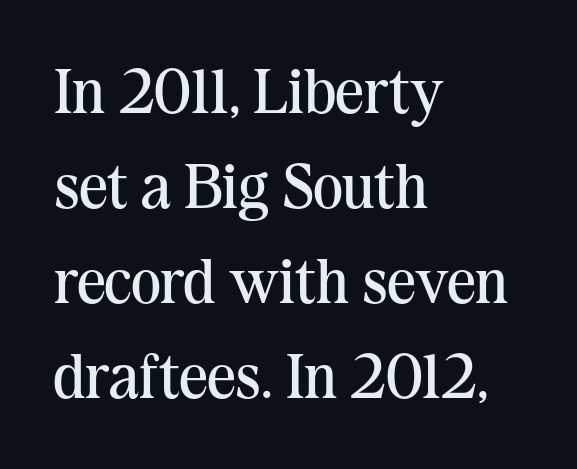
The image shows 63 px regular-weight serif type, upright; set left-aligned, normal line spacing (1.51x), normal letter spacing, not underlined; medium stroke contrast and a medium x-height.
